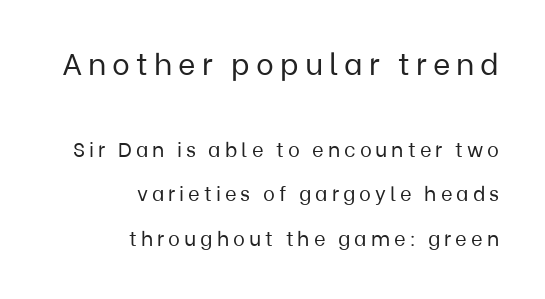
The image shows 30 px regular-weight sans-serif type, upright; set right-aligned, loose line spacing (2.23x), unusually wide letter spacing (+0.2 em), not underlined; the first (top) block is 1.5x larger; low stroke contrast and a medium x-height.
